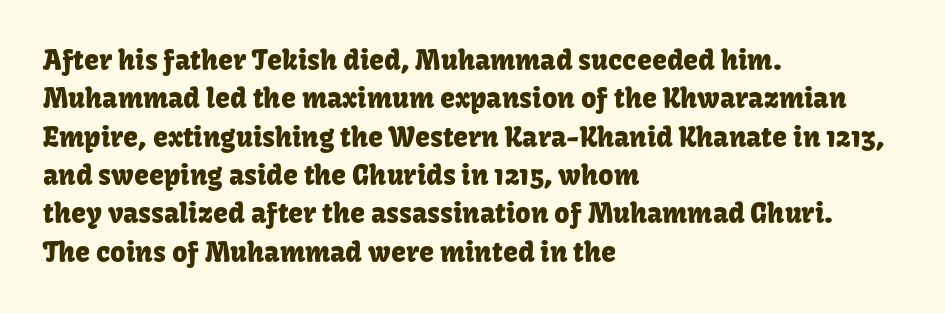
Compared with typical paragraphs, the rows here are spaced about the same. Posture: straight, roman, zero tilt. Inter-character spacing is left at the font's built-in metrics. The space beneath each line is pristine and unruled. The compositor pushed each line to the left boundary.
